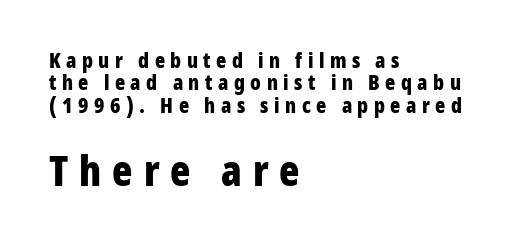
The image shows 42 px bold, condensed sans-serif type, upright; set left-aligned, tight line spacing (1.06x), unusually wide letter spacing (+0.26 em), not underlined; the second (bottom) block is 2.0x larger; low stroke contrast and a medium x-height.
